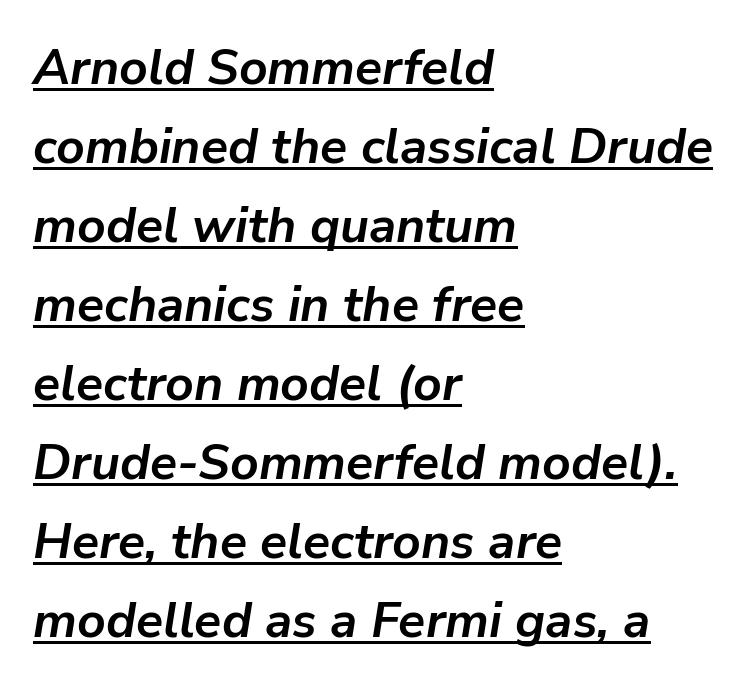
Q: Is the text bold? A: Yes.
Q: Is the text italic (slanted)? A: Yes, it leans right by about 9 degrees.
Q: Is the text underlined? A: Yes.
Q: How is the paragraph aligned? A: Left-aligned.
Q: Is the spacing between letters normal or unusually wide? A: Normal.
Q: Is the spacing between lines tight, normal or loose? A: Normal.
Q: Width (condensed, normal, or wide)? A: Normal.
Q: Stroke contrast? A: Low.
Q: x-height? A: Medium.
Q: Monospaced? A: No.
